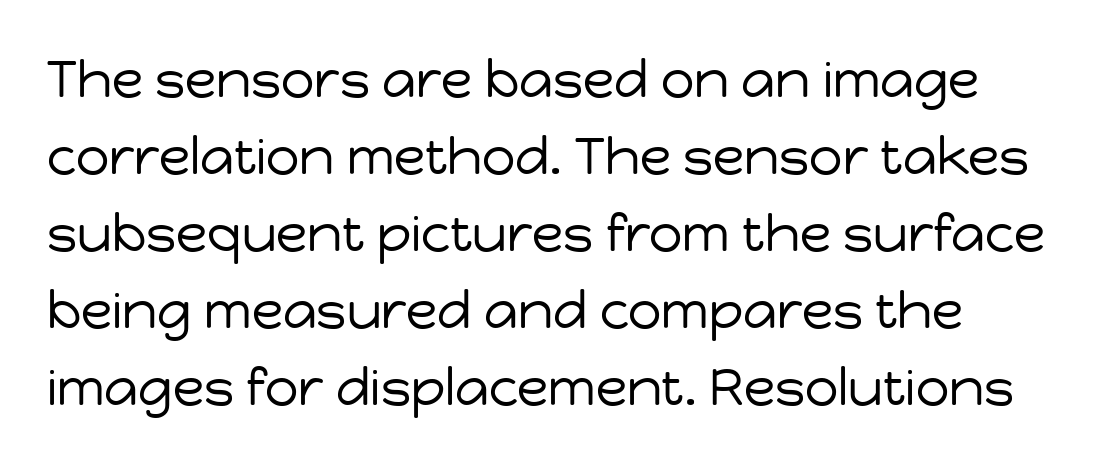
The image shows 52 px regular-weight sans-serif type, upright; set normal line spacing (1.48x), normal letter spacing, not underlined; low stroke contrast and a medium x-height.
